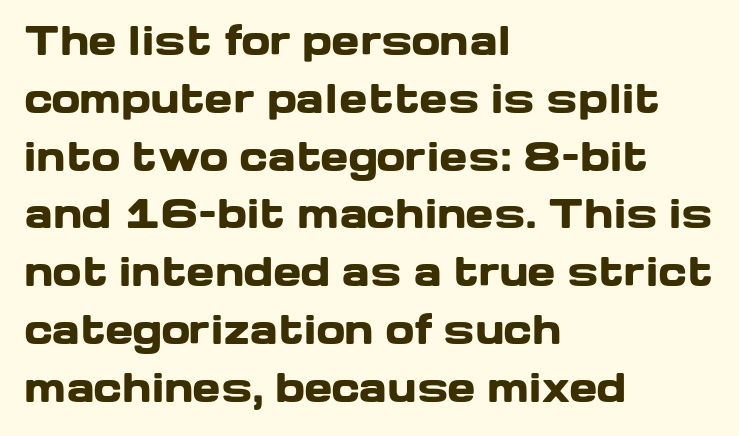
{"serif": "no", "italic": "no", "bold": "yes", "weight": "heavy", "width": "wide", "stroke_contrast": "low", "x_height": "medium", "monospaced": "no", "underline": "no", "align": "left", "line_spacing": "normal", "line_spacing_ratio": 1.52, "letter_spacing": "normal", "letter_spacing_em": 0.0, "glyph_px": 38}
